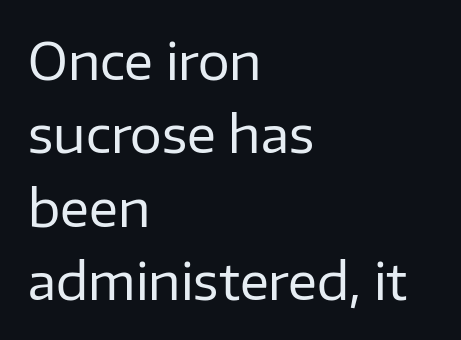
{"serif": "no", "italic": "no", "bold": "no", "weight": "regular", "width": "normal", "stroke_contrast": "low", "x_height": "medium", "monospaced": "no", "underline": "no", "align": "left", "line_spacing": "normal", "line_spacing_ratio": 1.47, "letter_spacing": "normal", "letter_spacing_em": 0.0, "glyph_px": 50}
